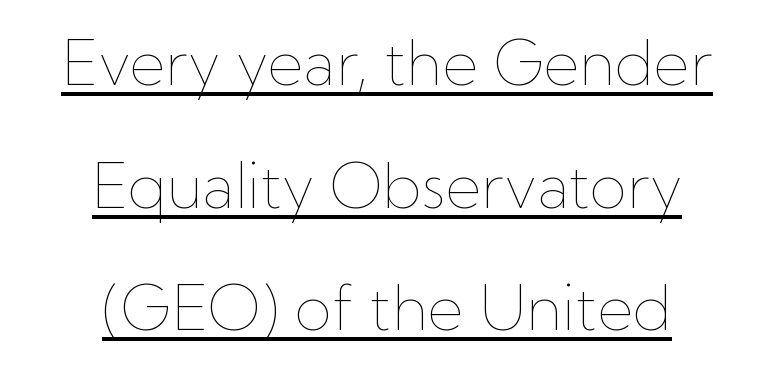
How would I describe the line gaps? Wide and relaxed. These lines are rendered in a variable-pitch font. Honestly, the underline is the first thing you notice here. Look at the tracking — it's just the regular setting, nothing added. Characters remain perfectly vertical along every line.
